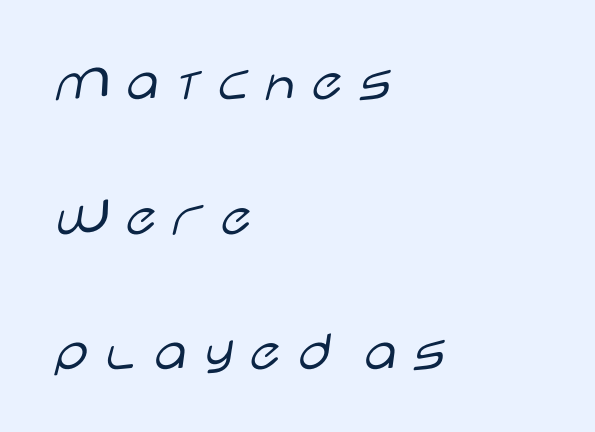
Q: Is the text bold? A: No.
Q: Is the text italic (slanted)? A: Yes.
Q: Is the typeface a serif or a sans-serif typeface? A: Sans-serif.
Q: Is the text underlined? A: No.
Q: How is the paragraph aligned? A: Left-aligned.
Q: Is the spacing between lines tight, normal or loose? A: Loose.
Q: Width (condensed, normal, or wide)? A: Wide.
Q: Stroke contrast? A: Low.
Q: x-height? A: Large.
Q: Monospaced? A: No.
